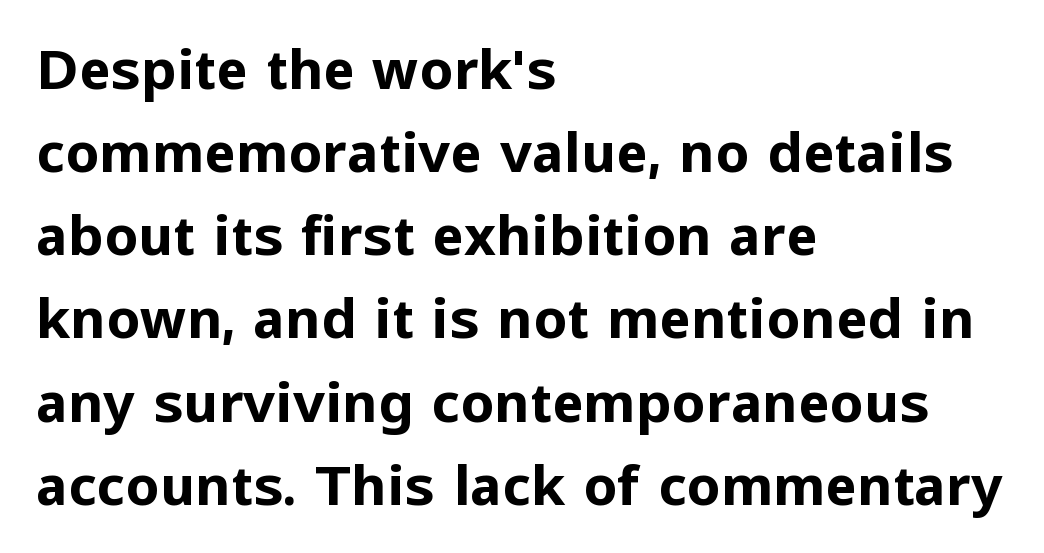
Q: Is the text bold? A: Yes.
Q: Is the text italic (slanted)? A: No, it is upright.
Q: Is the typeface a serif or a sans-serif typeface? A: Sans-serif.
Q: Is the text underlined? A: No.
Q: How is the paragraph aligned? A: Left-aligned.
Q: Is the spacing between letters normal or unusually wide? A: Normal.
Q: Is the spacing between lines tight, normal or loose? A: Normal.
Q: Width (condensed, normal, or wide)? A: Normal.
Q: Stroke contrast? A: Low.
Q: x-height? A: Medium.
Q: Monospaced? A: No.
